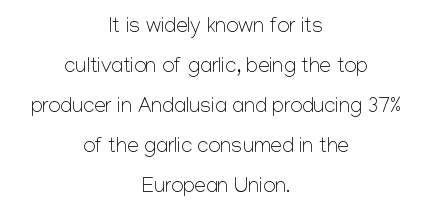
Unlike italic type, these characters show no tilt at all. Compared with a typical body face, this is equally light or lighter still. The line texture is even and compact thanks to regular tracking. Reading down the column, the eye jumps a long way to each next line. Reading down the block, each line starts at a different indent, mirrored at its end.
